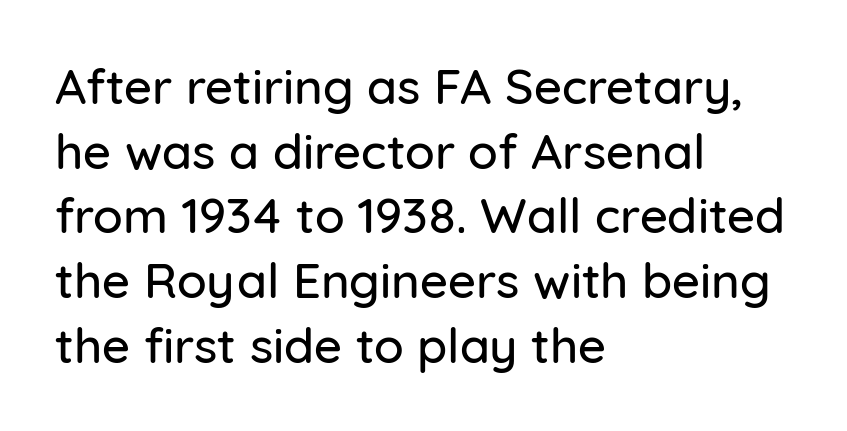
{"serif": "no", "italic": "no", "width": "normal", "stroke_contrast": "low", "x_height": "medium", "monospaced": "no", "underline": "no", "align": "left", "line_spacing": "normal", "line_spacing_ratio": 1.32, "letter_spacing": "normal", "letter_spacing_em": 0.0, "glyph_px": 49}
